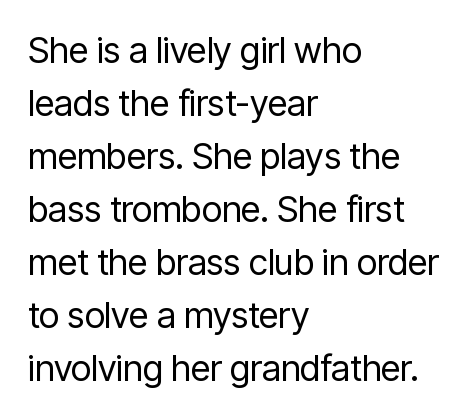
The image shows 36 px regular-weight, condensed sans-serif type, upright; set left-aligned, normal line spacing (1.47x), normal letter spacing, not underlined; low stroke contrast and a medium x-height.
